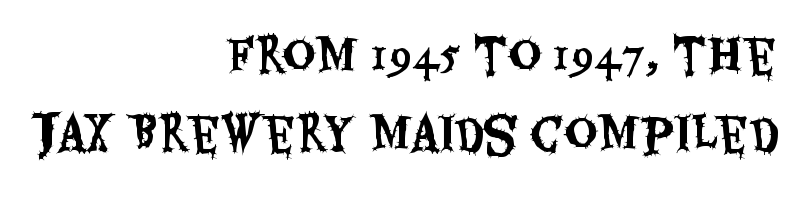
The image shows 46 px condensed sans-serif type, upright; set right-aligned, normal line spacing (1.69x), normal letter spacing, not underlined; medium stroke contrast and a large x-height.
